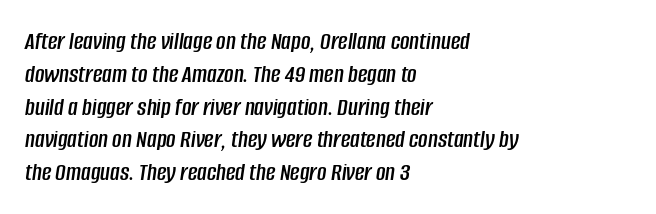
These lines sit exactly where default settings would place them. The strip under each line holds only bare page. Each word holds together tightly as a unit, with standard inter-letter gaps. Style check: oblique.
